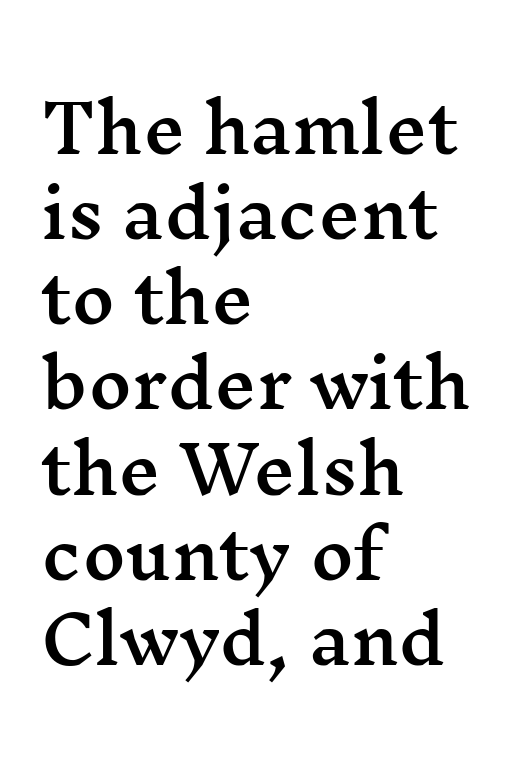
Glance below the letters and you will spot only blank space. A roman cut, with each character standing at attention. Stroke terminals: seriffed. The letters advance in unequal steps, a hallmark of proportional type.
